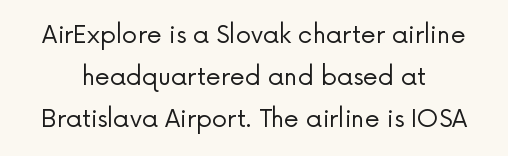
In terms of letterspacing, this is plain default setting. Every character sits straight up, as roman type does. Unbolded letterforms with no extra heft. The words here are not underlined. Teacher's note: observe the equal gaps on both sides — that is centered alignment.
